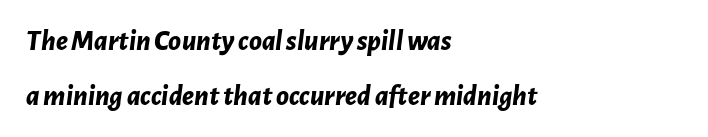
The image shows 29 px bold type, italic (leaning right); set left-aligned, line spacing 1.88x, normal letter spacing, not underlined; low stroke contrast and a medium x-height.
